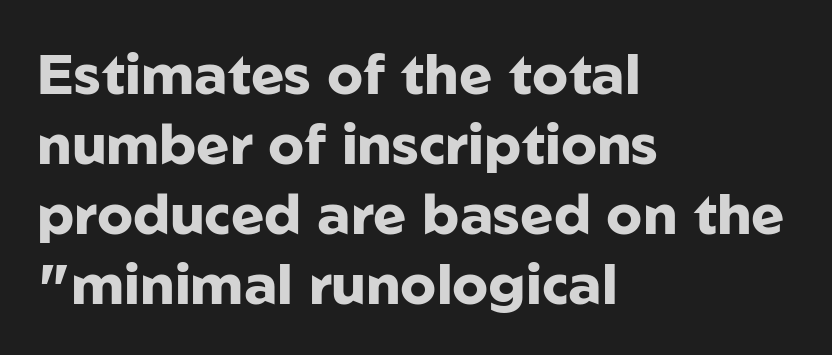
{"serif": "no", "italic": "no", "bold": "yes", "weight": "heavy", "width": "normal", "stroke_contrast": "low", "x_height": "medium", "monospaced": "no", "underline": "no", "align": "left", "line_spacing": "normal", "line_spacing_ratio": 1.25, "letter_spacing": "normal", "letter_spacing_em": 0.0, "glyph_px": 56}
